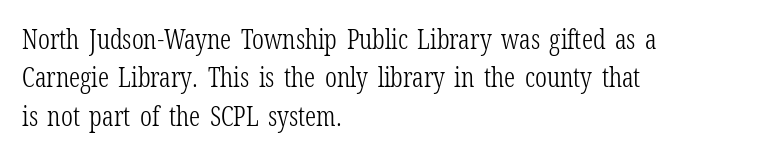
{"italic": "no", "bold": "no", "underline": "no", "align": "left", "line_spacing": "normal", "line_spacing_ratio": 1.42, "letter_spacing": "normal", "letter_spacing_em": 0.0, "glyph_px": 27}
